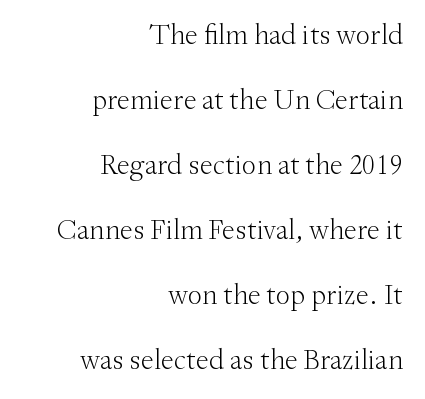
The image shows 29 px light serif type, upright; set right-aligned, loose line spacing (2.24x), normal letter spacing, not underlined; medium stroke contrast and a small x-height.
